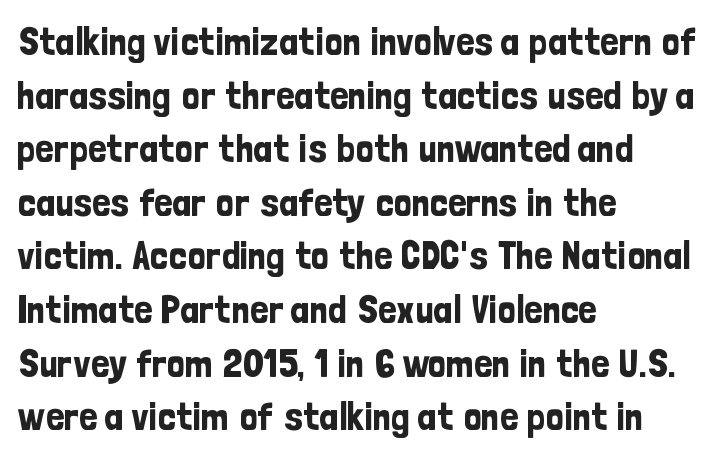
{"serif": "no", "italic": "no", "width": "condensed", "stroke_contrast": "low", "x_height": "medium", "monospaced": "no", "underline": "no", "align": "left", "line_spacing": "normal", "line_spacing_ratio": 1.34, "letter_spacing": "normal", "letter_spacing_em": 0.0, "glyph_px": 40}
